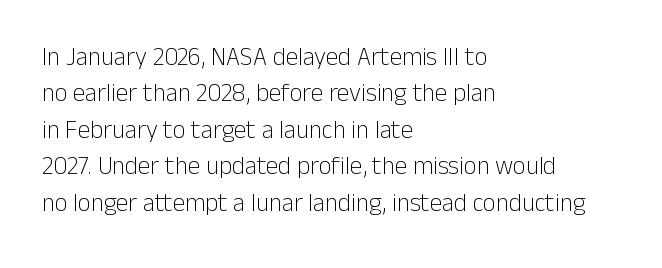
The image shows 25 px text type, upright; set left-aligned, normal line spacing (1.46x), normal letter spacing, not underlined.
